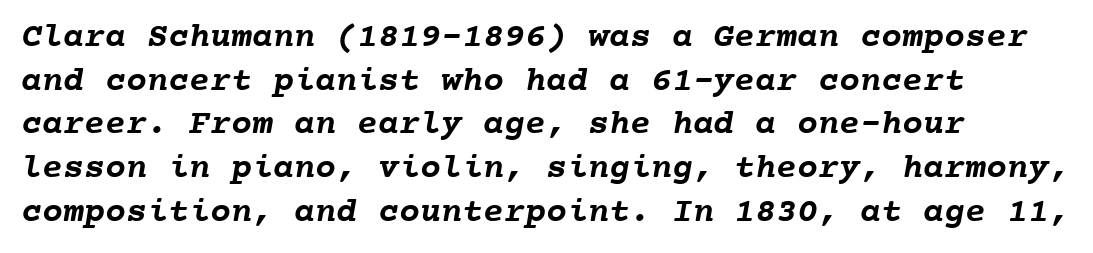
Q: Is the text bold? A: Yes.
Q: Is the text underlined? A: No.
Q: How is the paragraph aligned? A: Left-aligned.
Q: Is the spacing between letters normal or unusually wide? A: Normal.
Q: Is the spacing between lines tight, normal or loose? A: Normal.
Q: Width (condensed, normal, or wide)? A: Normal.
Q: Stroke contrast? A: Low.
Q: x-height? A: Medium.
Q: Monospaced? A: Yes.
